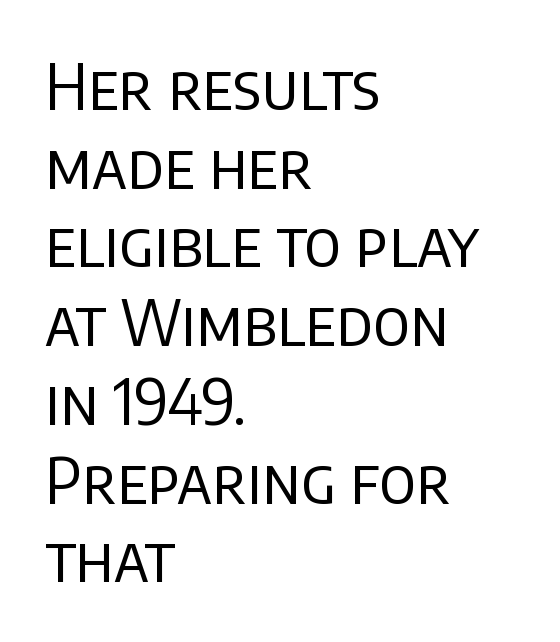
{"serif": "no", "italic": "no", "bold": "no", "weight": "regular", "width": "normal", "stroke_contrast": "low", "x_height": "large", "monospaced": "no", "underline": "no", "align": "left", "line_spacing": "normal", "line_spacing_ratio": 1.25, "letter_spacing": "normal", "letter_spacing_em": 0.0, "glyph_px": 63}
